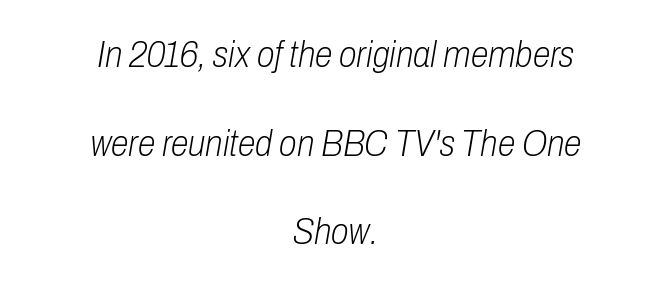
{"italic": "yes", "lean": "right", "slant_degrees": 10, "bold": "no", "weight": "light", "width": "condensed", "stroke_contrast": "low", "x_height": "medium", "monospaced": "no", "underline": "no", "align": "center", "line_spacing": "loose", "line_spacing_ratio": 2.46, "letter_spacing": "normal", "letter_spacing_em": 0.0, "glyph_px": 36}
